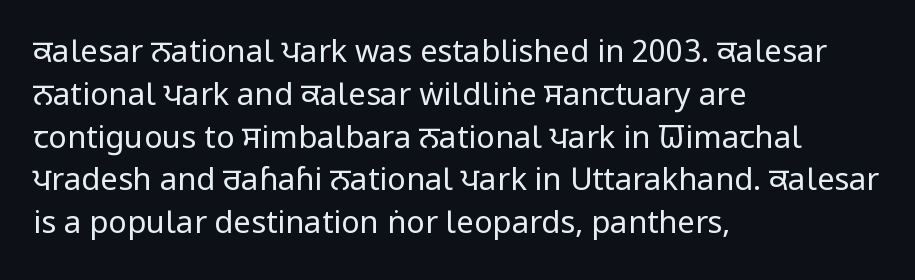
{"serif": "no", "italic": "no", "bold": "no", "weight": "regular", "width": "condensed", "stroke_contrast": "low", "x_height": "large", "monospaced": "no", "underline": "no", "align": "left", "line_spacing": "normal", "line_spacing_ratio": 1.38, "letter_spacing": "normal", "letter_spacing_em": 0.0, "glyph_px": 31}
